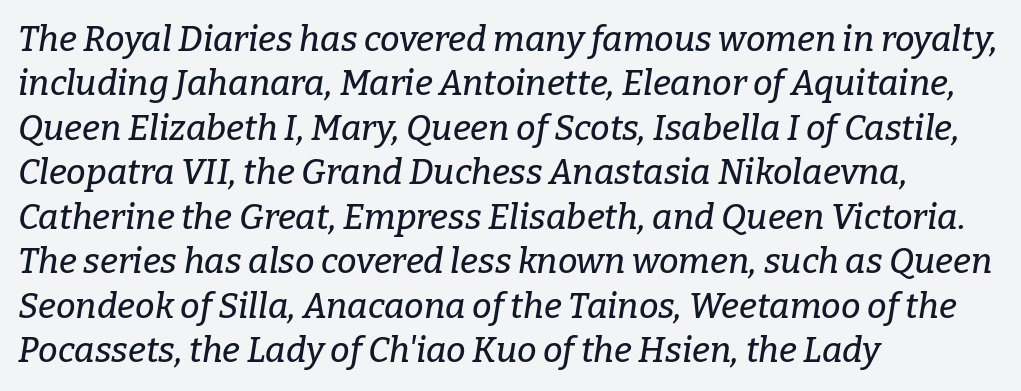
The image shows 35 px serif type, italic (leaning right); set left-aligned, normal line spacing (1.27x), normal letter spacing, not underlined; low stroke contrast and a medium x-height.
